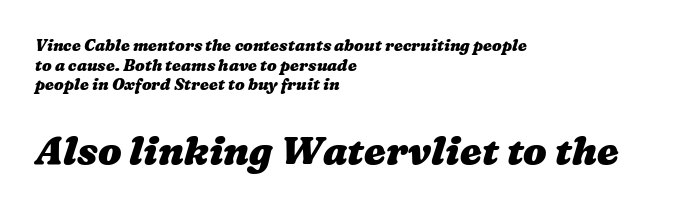
{"bold": "yes", "weight": "heavy", "width": "wide", "stroke_contrast": "medium", "x_height": "medium", "monospaced": "no", "underline": "no", "align": "left", "line_spacing_ratio": 1.22, "letter_spacing": "normal", "letter_spacing_em": 0.0, "larger_block": "second", "size_ratio": 2.44, "glyph_px": 39}
